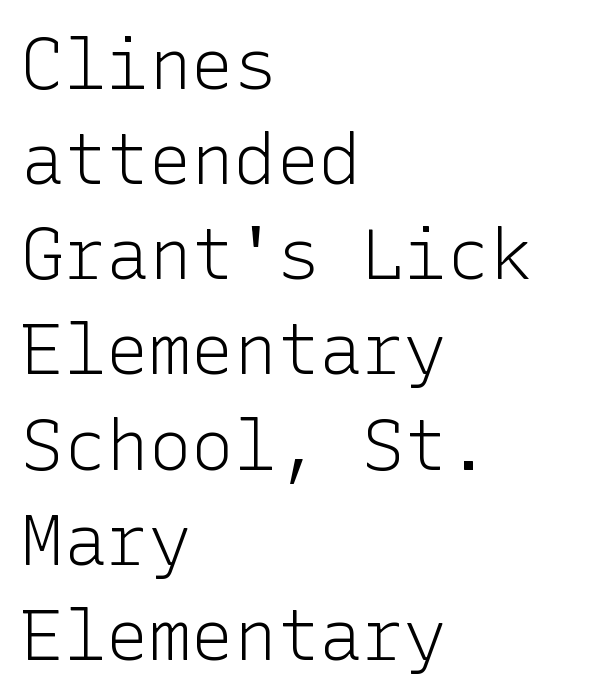
The paragraph has a hard left edge and a soft right edge. This sample uses an upright cut, with every glyph sitting square on the baseline. Descenders hang freely into open space. This rendering employs a face without finishing strokes, i.e., a sans-serif. Stems and bowls with no extra thickness — not bold.
